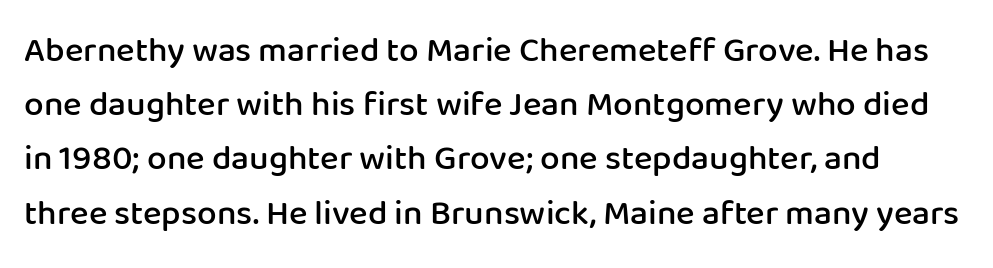
{"serif": "no", "italic": "no", "bold": "semi", "weight": "semibold", "width": "normal", "stroke_contrast": "low", "x_height": "medium", "monospaced": "no", "underline": "no", "line_spacing": "normal", "line_spacing_ratio": 1.55, "letter_spacing": "normal", "letter_spacing_em": 0.0, "glyph_px": 35}
